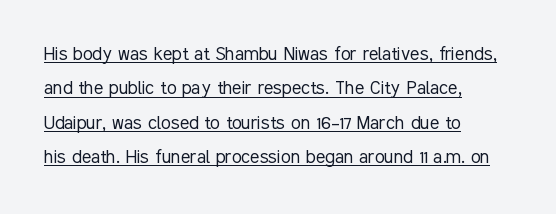
Characters remain perfectly vertical along every line. Does the copy run flush right? No — it runs flush left. These characters rest on top of a visible drawn line. Baseline-to-baseline distance is the conventional proportion of letter height. Standard letterfit; no display-style spreading of the glyphs.
